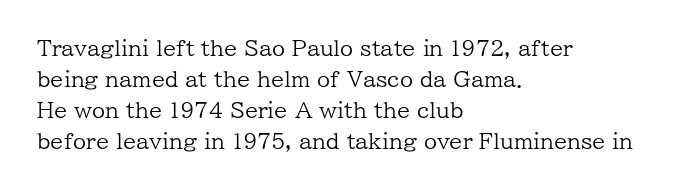
Q: Is the text bold? A: No.
Q: Is the text italic (slanted)? A: No, it is upright.
Q: Is the text underlined? A: No.
Q: How is the paragraph aligned? A: Left-aligned.
Q: Is the spacing between letters normal or unusually wide? A: Normal.
Q: Is the spacing between lines tight, normal or loose? A: Normal.
